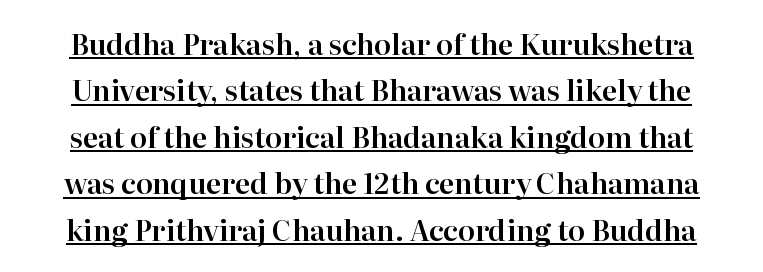
Q: Is the text italic (slanted)? A: No, it is upright.
Q: Is the typeface a serif or a sans-serif typeface? A: Serif.
Q: Is the text underlined? A: Yes.
Q: Is the spacing between letters normal or unusually wide? A: Normal.
Q: Is the spacing between lines tight, normal or loose? A: Normal.
Q: Width (condensed, normal, or wide)? A: Normal.
Q: Stroke contrast? A: High.
Q: x-height? A: Medium.
Q: Monospaced? A: No.
